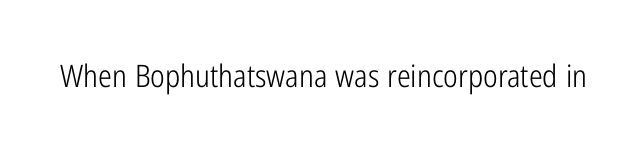
Here the designer chose a conventional face with non-uniform glyph widths. Serif or sans? Sans — the stroke terminals are bare. The lettering holds an erect, upright posture throughout. A quiet, ordinary-to-light weight characterises the typeface. The gaps between neighbouring characters are ordinary and unremarkable.
